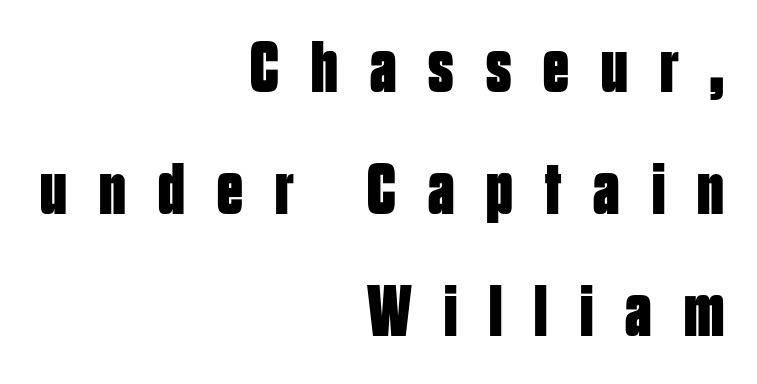
{"serif": "no", "italic": "no", "bold": "yes", "weight": "bold", "width": "condensed", "stroke_contrast": "low", "x_height": "large", "monospaced": "no", "underline": "no", "align": "right", "line_spacing": "normal", "line_spacing_ratio": 1.67, "letter_spacing": "wide", "letter_spacing_em": 0.44, "glyph_px": 73}
